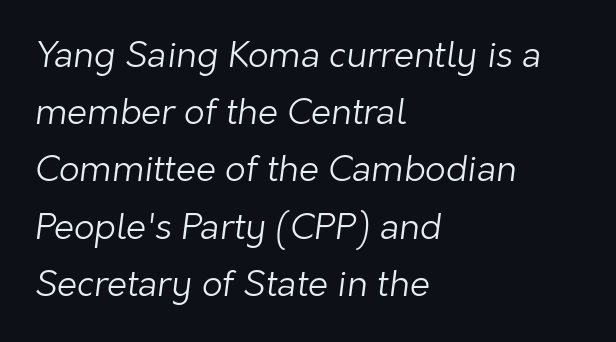
{"serif": "no", "bold": "no", "weight": "light", "width": "normal", "stroke_contrast": "low", "x_height": "medium", "monospaced": "no", "underline": "no", "align": "left", "line_spacing": "normal", "line_spacing_ratio": 1.59, "letter_spacing": "normal", "letter_spacing_em": 0.0, "glyph_px": 36}
